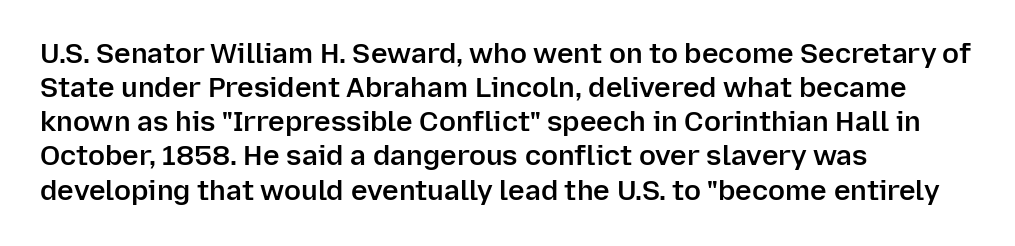
Rendered with straight, roman letterforms. Between one letter and the next there's only the usual sliver of space. I'd describe the lettering as semibold — firm but not a full bold. Descenders hang freely into open space. The rendering anchors every line to the left-hand side. Here the designer chose a conventional face with non-uniform glyph widths.
